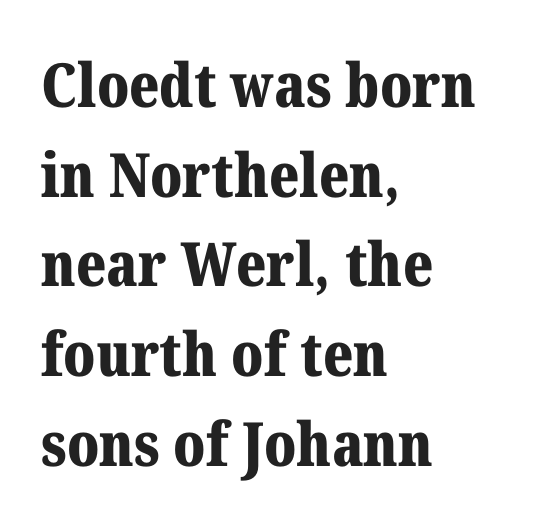
Q: Is the text bold? A: Yes.
Q: Is the text italic (slanted)? A: No, it is upright.
Q: Is the typeface a serif or a sans-serif typeface? A: Serif.
Q: Is the text underlined? A: No.
Q: How is the paragraph aligned? A: Left-aligned.
Q: Is the spacing between letters normal or unusually wide? A: Normal.
Q: Is the spacing between lines tight, normal or loose? A: Normal.
Q: Width (condensed, normal, or wide)? A: Normal.
Q: Stroke contrast? A: Medium.
Q: x-height? A: Medium.
Q: Monospaced? A: No.
